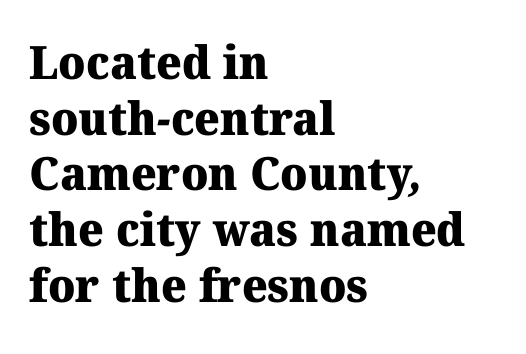
{"serif": "yes", "bold": "yes", "weight": "heavy", "width": "normal", "stroke_contrast": "medium", "x_height": "medium", "monospaced": "no", "underline": "no", "align": "left", "line_spacing_ratio": 1.21, "letter_spacing": "normal", "letter_spacing_em": 0.0, "glyph_px": 46}
